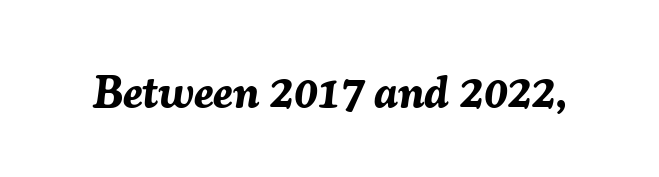
Any mark beneath the type? The region is blank. The letters sit at their default tracking, neither squeezed nor spread. Observe the lean: these are italic letterforms. You could not count columns in this text — the font is proportionally spaced. These lines carry a lot of weight — the face is fully bold.
